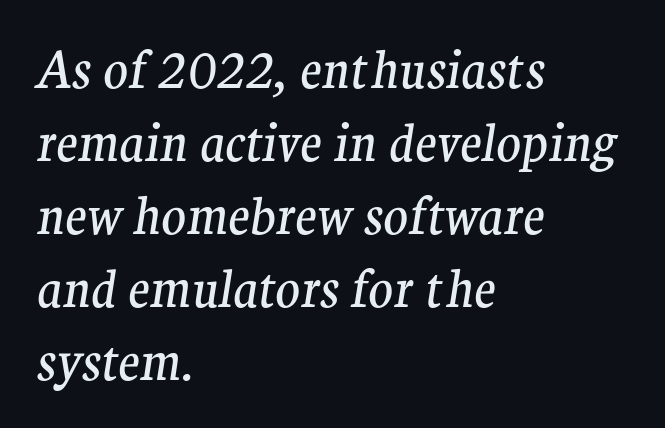
{"serif": "yes", "italic": "yes", "lean": "right", "slant_degrees": 9, "bold": "no", "weight": "regular", "width": "normal", "stroke_contrast": "medium", "x_height": "medium", "monospaced": "no", "underline": "no", "align": "left", "line_spacing": "normal", "line_spacing_ratio": 1.43, "letter_spacing": "normal", "letter_spacing_em": 0.0, "glyph_px": 51}
